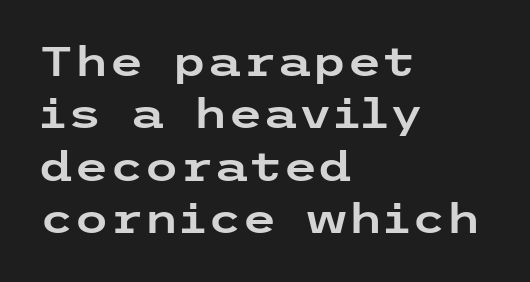
The image shows 40 px wide sans-serif type, upright; set left-aligned, normal line spacing (1.31x), normal letter spacing, not underlined; low stroke contrast and a medium x-height.
